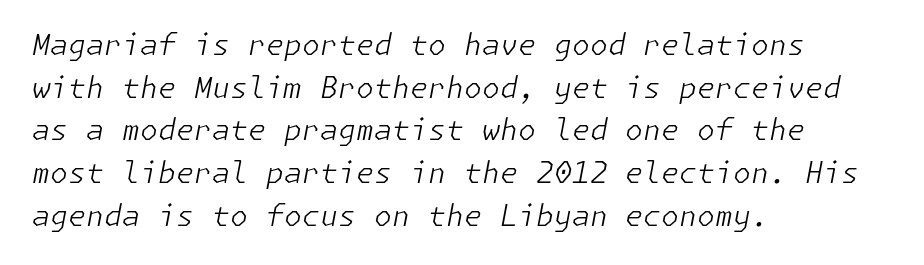
These lines sit exactly where default settings would place them. The space beneath each line is pristine and unruled. The typography opts for an oblique posture over an upright one. A quiet, ordinary-to-light weight characterises the typeface.
